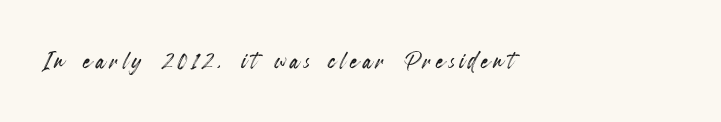
{"width": "condensed", "x_height": "small", "monospaced": "no", "underline": "no", "align": "left", "glyph_px": 32}
